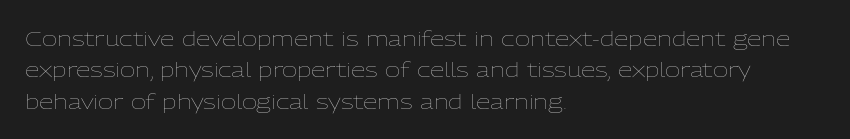
Q: Is the text bold? A: No.
Q: Is the text italic (slanted)? A: No, it is upright.
Q: Is the text underlined? A: No.
Q: How is the paragraph aligned? A: Left-aligned.
Q: Is the spacing between letters normal or unusually wide? A: Normal.
Q: Is the spacing between lines tight, normal or loose? A: Normal.
